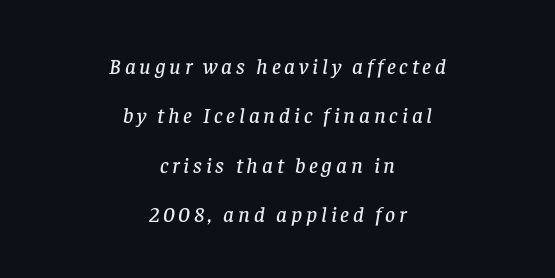
{"italic": "yes", "lean": "right", "slant_degrees": 8, "underline": "no", "align": "center", "line_spacing": "loose", "line_spacing_ratio": 2.24, "glyph_px": 22}
